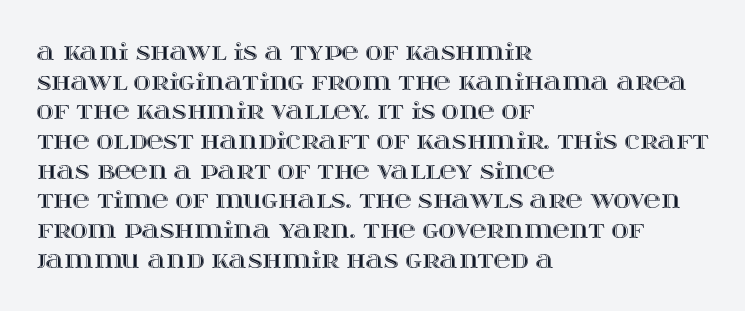
Descenders are the only things crossing below the line. A classic flush-left, rag-right setting is used for this passage. Upright lettering throughout. Quick note: interline space is typical. Letter spacing: default.
